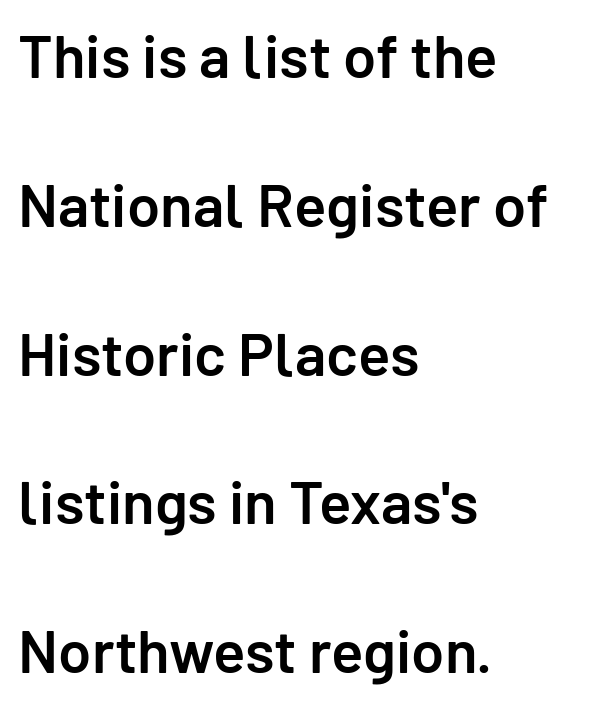
{"serif": "no", "italic": "no", "bold": "semi", "weight": "semibold", "width": "normal", "stroke_contrast": "low", "x_height": "medium", "monospaced": "no", "underline": "no", "align": "left", "line_spacing": "loose", "line_spacing_ratio": 2.48, "letter_spacing": "normal", "letter_spacing_em": 0.0, "glyph_px": 60}
